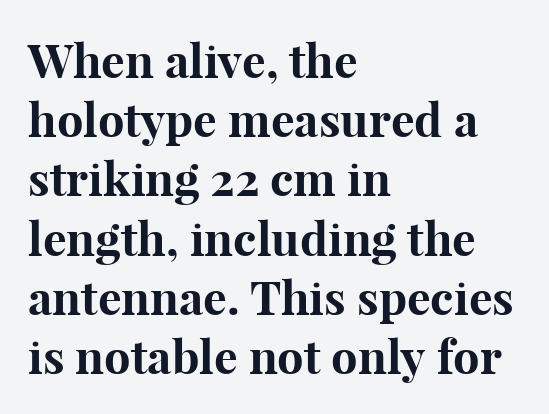
Q: Is the text bold? A: Yes.
Q: Is the text italic (slanted)? A: No, it is upright.
Q: Is the typeface a serif or a sans-serif typeface? A: Serif.
Q: Is the text underlined? A: No.
Q: How is the paragraph aligned? A: Left-aligned.
Q: Is the spacing between letters normal or unusually wide? A: Normal.
Q: Is the spacing between lines tight, normal or loose? A: Normal.
Q: Width (condensed, normal, or wide)? A: Normal.
Q: Stroke contrast? A: High.
Q: x-height? A: Medium.
Q: Monospaced? A: No.
